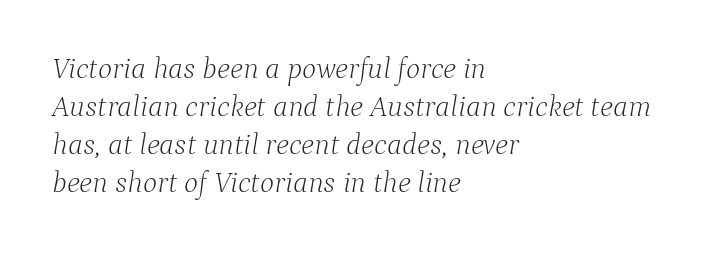
Q: Is the text bold? A: No.
Q: Is the text italic (slanted)? A: Yes, it leans right by about 9 degrees.
Q: Is the typeface a serif or a sans-serif typeface? A: Serif.
Q: Is the text underlined? A: No.
Q: How is the paragraph aligned? A: Left-aligned.
Q: Is the spacing between letters normal or unusually wide? A: Normal.
Q: Is the spacing between lines tight, normal or loose? A: Normal.
Q: Width (condensed, normal, or wide)? A: Normal.
Q: Stroke contrast? A: Low.
Q: x-height? A: Medium.
Q: Monospaced? A: No.
